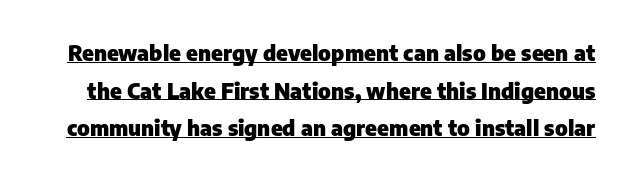
The image shows 22 px bold type, upright; set line spacing 1.71x, normal letter spacing, underlined.
